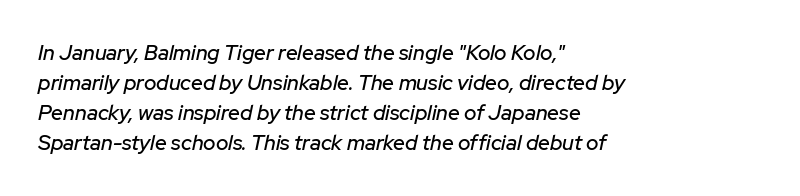
The image shows 21 px text type, italic (leaning right); set left-aligned, normal line spacing (1.43x), normal letter spacing, not underlined.
